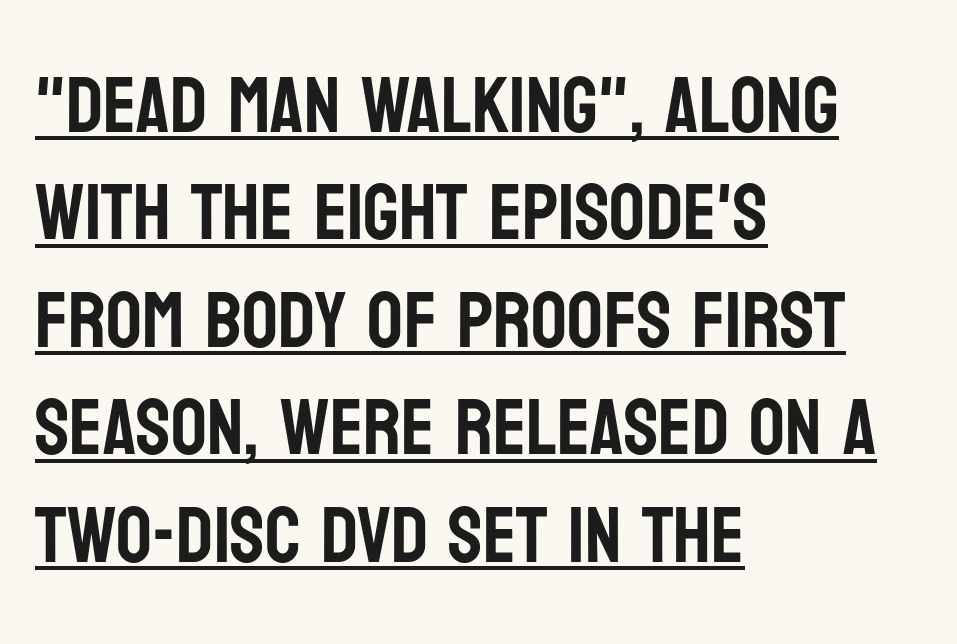
This sample has the flowing, uneven cadence of proportional lettering. Compared with undecorated copy, this sample adds a rule below the words. Look at the bottom of the vertical strokes: they stop flat, with no serifs. The rendering uses a moderate line-height, typical for paragraphs. A typesetter would mark this as roman, not italic. These lines stack with their left ends in a neat column.
